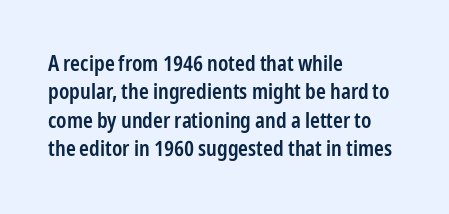
The image shows 21 px text type, upright; set left-aligned, normal line spacing (1.35x), normal letter spacing, not underlined.
